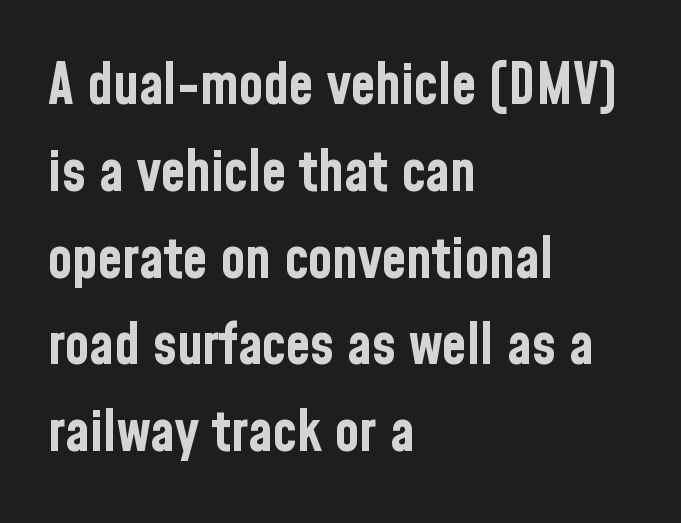
Q: Is the text bold? A: Yes.
Q: Is the text italic (slanted)? A: No, it is upright.
Q: Is the typeface a serif or a sans-serif typeface? A: Sans-serif.
Q: Is the text underlined? A: No.
Q: How is the paragraph aligned? A: Left-aligned.
Q: Is the spacing between letters normal or unusually wide? A: Normal.
Q: Is the spacing between lines tight, normal or loose? A: Normal.
Q: Width (condensed, normal, or wide)? A: Condensed.
Q: Stroke contrast? A: Low.
Q: x-height? A: Medium.
Q: Monospaced? A: No.
